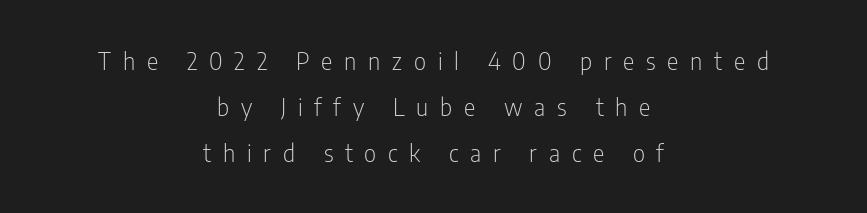
The image shows 24 px text type, upright; set centered, loose line spacing (1.91x), unusually wide letter spacing (+0.49 em), not underlined.
